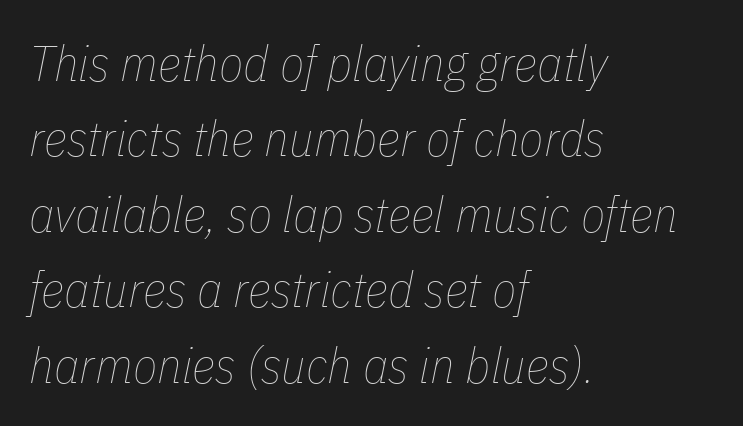
The image shows 50 px thin, condensed type, italic (leaning right); set left-aligned, normal line spacing (1.51x), normal letter spacing, not underlined; low stroke contrast and a medium x-height.
